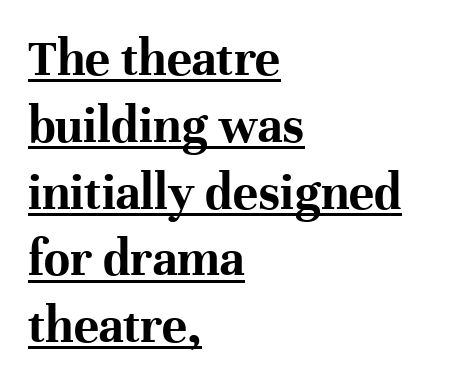
Q: Is the text bold? A: Yes.
Q: Is the text italic (slanted)? A: No, it is upright.
Q: Is the typeface a serif or a sans-serif typeface? A: Serif.
Q: Is the text underlined? A: Yes.
Q: How is the paragraph aligned? A: Left-aligned.
Q: Is the spacing between letters normal or unusually wide? A: Normal.
Q: Is the spacing between lines tight, normal or loose? A: Normal.
Q: Width (condensed, normal, or wide)? A: Normal.
Q: Stroke contrast? A: High.
Q: x-height? A: Medium.
Q: Monospaced? A: No.
